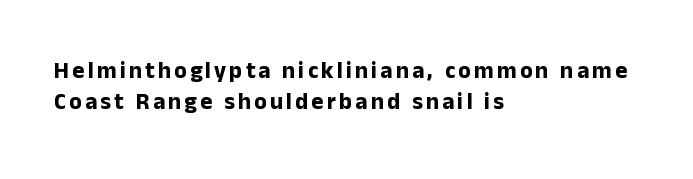
Q: Is the text bold? A: Yes.
Q: Is the text italic (slanted)? A: No, it is upright.
Q: Is the text underlined? A: No.
Q: How is the paragraph aligned? A: Left-aligned.
Q: Is the spacing between lines tight, normal or loose? A: Normal.
